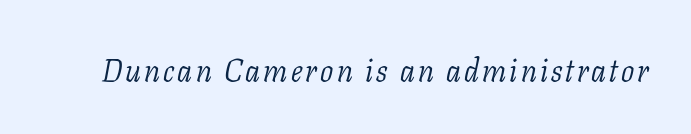
The specimen omits any rule beneath the text block's lines. The passage shown leans; its letterforms are oblique. The rendering uses natural spacing where letterforms have individual widths. No chunkiness to these letters — they're not bold. The font family rendered here belongs to the serif group.
